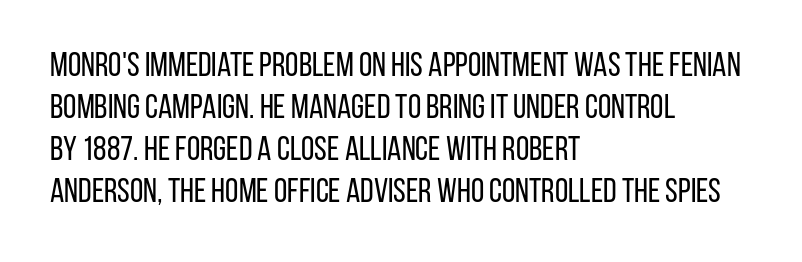
This sample is left-justified, so line endings fall wherever the words run out. The area under the type is left untouched. Heaviness? Minimal to ordinary, like unemphasized prose. A typesetter would mark this as roman, not italic. This sample uses plain, unmodified letter spacing.
